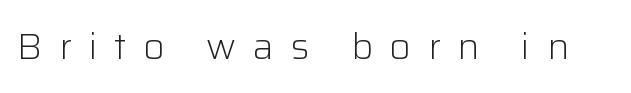
Q: Is the text bold? A: No.
Q: Is the text italic (slanted)? A: No, it is upright.
Q: Is the typeface a serif or a sans-serif typeface? A: Sans-serif.
Q: Is the text underlined? A: No.
Q: Is the spacing between letters normal or unusually wide? A: Unusually wide.
Q: Width (condensed, normal, or wide)? A: Normal.
Q: Stroke contrast? A: Low.
Q: x-height? A: Medium.
Q: Monospaced? A: No.
